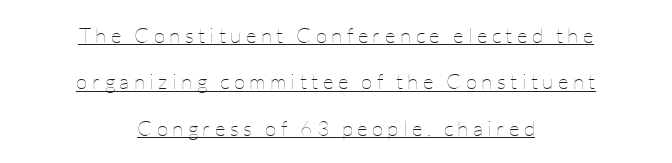
Q: Is the text bold? A: No.
Q: Is the text italic (slanted)? A: No, it is upright.
Q: Is the text underlined? A: Yes.
Q: How is the paragraph aligned? A: Centered.
Q: Is the spacing between letters normal or unusually wide? A: Unusually wide.
Q: Is the spacing between lines tight, normal or loose? A: Loose.
